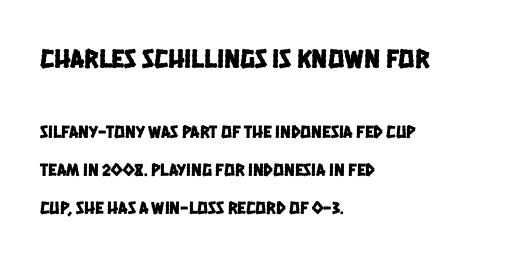
The image shows 27 px text type; set left-aligned, loose line spacing (2.11x), normal letter spacing, not underlined; the first (top) block is 1.5x larger.
